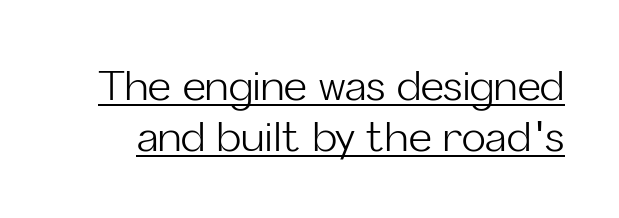
{"serif": "no", "italic": "no", "bold": "no", "weight": "light", "width": "normal", "stroke_contrast": "low", "x_height": "medium", "monospaced": "no", "underline": "yes", "line_spacing": "normal", "line_spacing_ratio": 1.28, "letter_spacing": "normal", "letter_spacing_em": 0.0, "glyph_px": 40}
